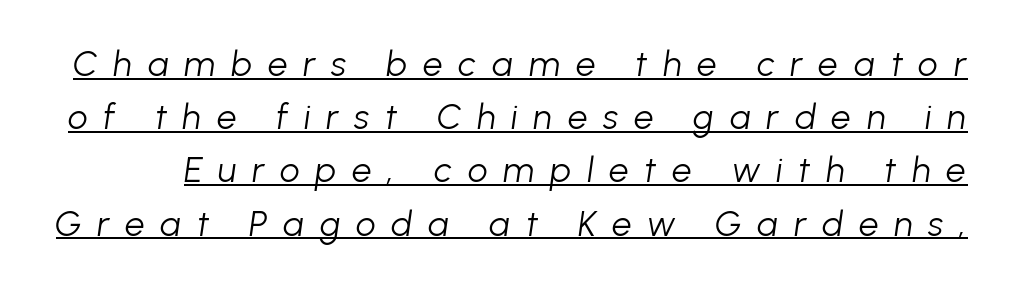
Q: Is the text bold? A: No.
Q: Is the text italic (slanted)? A: Yes, it leans right by about 8 degrees.
Q: Is the text underlined? A: Yes.
Q: Is the spacing between letters normal or unusually wide? A: Unusually wide.
Q: Is the spacing between lines tight, normal or loose? A: Normal.
Q: Width (condensed, normal, or wide)? A: Normal.
Q: Stroke contrast? A: Low.
Q: x-height? A: Medium.
Q: Monospaced? A: No.
